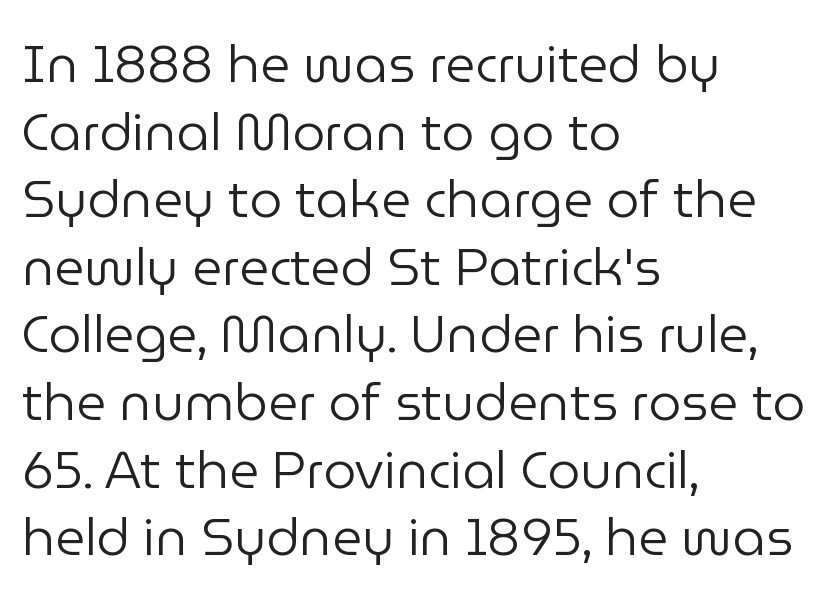
The image shows 52 px regular-weight sans-serif type, upright; set left-aligned, normal line spacing (1.3x), normal letter spacing, not underlined; low stroke contrast and a medium x-height.
